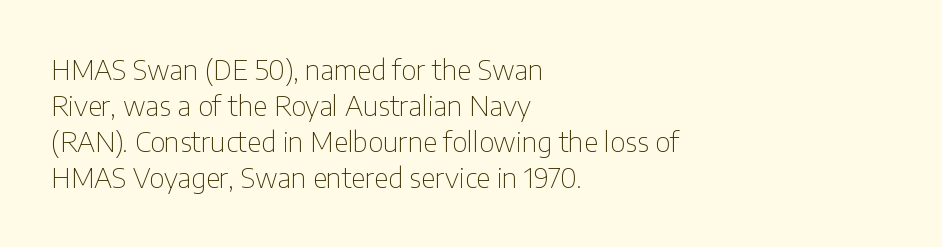
{"serif": "no", "italic": "no", "bold": "no", "weight": "thin", "width": "condensed", "stroke_contrast": "low", "x_height": "medium", "monospaced": "no", "underline": "no", "align": "left", "line_spacing": "normal", "line_spacing_ratio": 1.29, "letter_spacing": "normal", "letter_spacing_em": 0.0, "glyph_px": 28}
